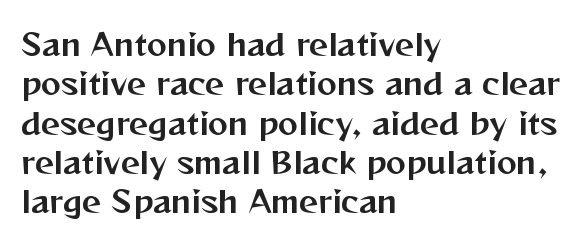
Q: Is the text italic (slanted)? A: No, it is upright.
Q: Is the typeface a serif or a sans-serif typeface? A: Sans-serif.
Q: Is the text underlined? A: No.
Q: How is the paragraph aligned? A: Left-aligned.
Q: Is the spacing between letters normal or unusually wide? A: Normal.
Q: Is the spacing between lines tight, normal or loose? A: Normal.
Q: Width (condensed, normal, or wide)? A: Normal.
Q: Stroke contrast? A: Medium.
Q: x-height? A: Medium.
Q: Monospaced? A: No.
